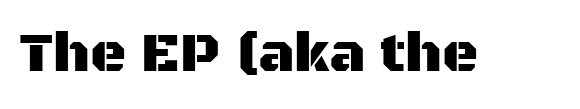
{"serif": "no", "italic": "no", "width": "normal", "stroke_contrast": "medium", "x_height": "large", "monospaced": "no", "underline": "no", "letter_spacing": "normal", "letter_spacing_em": 0.0, "glyph_px": 56}
